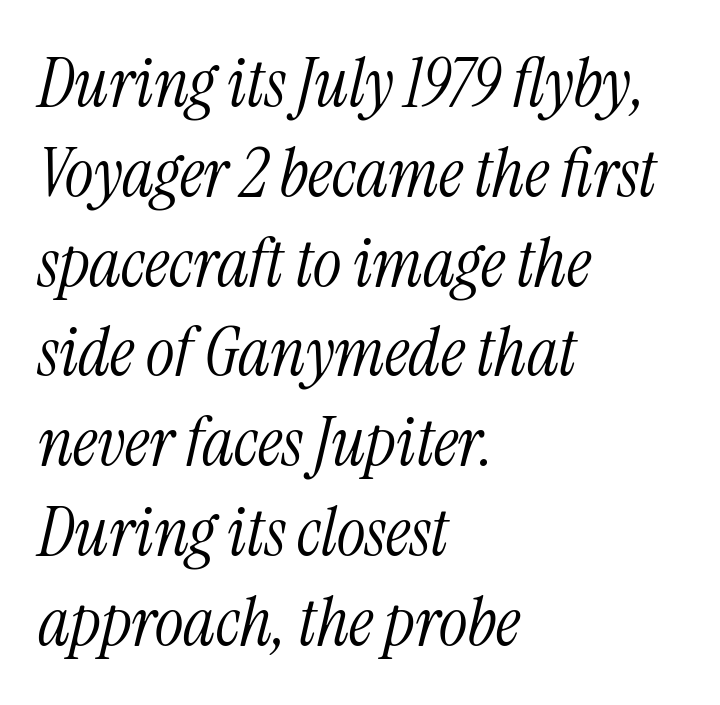
{"serif": "yes", "italic": "yes", "lean": "right", "slant_degrees": 13, "bold": "no", "weight": "light", "width": "condensed", "stroke_contrast": "medium", "x_height": "medium", "monospaced": "no", "underline": "no", "align": "left", "line_spacing": "normal", "line_spacing_ratio": 1.32, "letter_spacing": "normal", "letter_spacing_em": 0.0, "glyph_px": 68}
